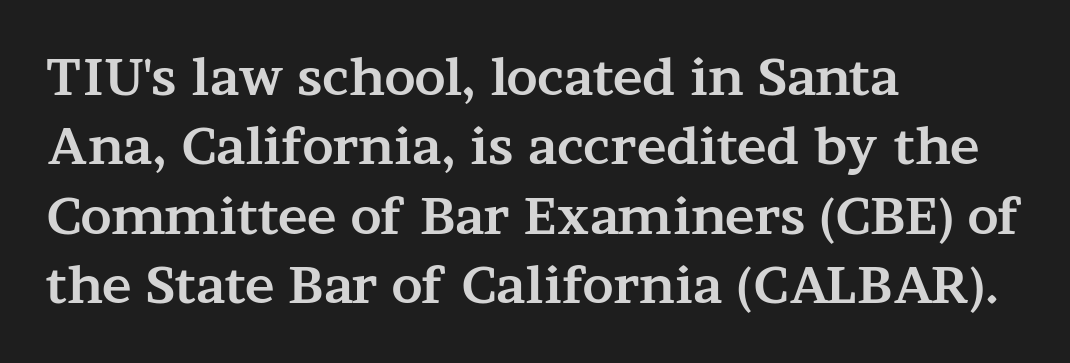
Q: Is the text bold? A: Yes.
Q: Is the text italic (slanted)? A: No, it is upright.
Q: Is the typeface a serif or a sans-serif typeface? A: Serif.
Q: Is the text underlined? A: No.
Q: How is the paragraph aligned? A: Left-aligned.
Q: Is the spacing between letters normal or unusually wide? A: Normal.
Q: Is the spacing between lines tight, normal or loose? A: Normal.
Q: Width (condensed, normal, or wide)? A: Wide.
Q: Stroke contrast? A: Medium.
Q: x-height? A: Medium.
Q: Monospaced? A: No.
